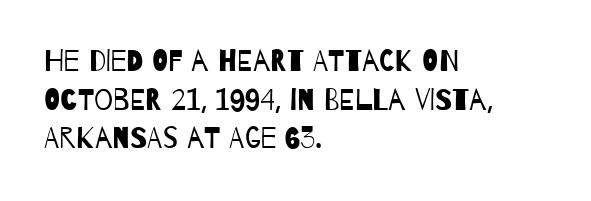
The letterforms sit shoulder to shoulder at normal distance. Note the varied advance widths — an 'i' is clearly narrower than an 'm'. No heavy texture on the line: the type isn't bold. Which margin do the lines hug? The left one — the right edge is uneven. One glance says typical: line gaps are just what's usual. A bare baseline throughout the passage.
